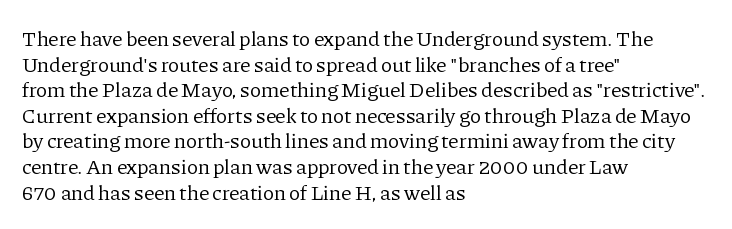
The image shows 21 px text type, upright; set left-aligned, line spacing 1.22x, normal letter spacing, not underlined.
